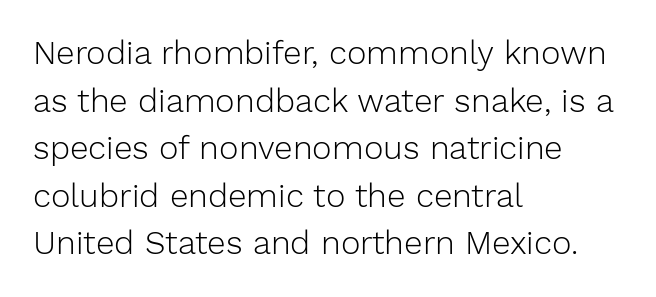
The designer went with a sans here, leaving each stem footless. A classic flush-left, rag-right setting is used for this passage. This rendering leaves character spacing at its baseline value. Here the designer chose a conventional face with non-uniform glyph widths. Every stem runs plumb, perpendicular to the baseline.
